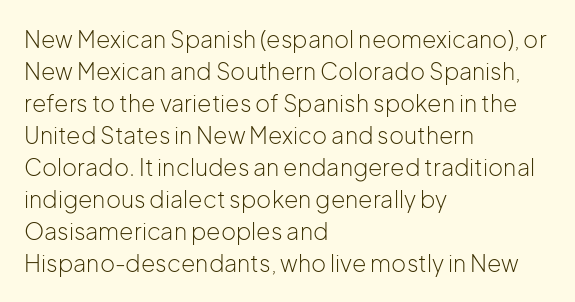
The image shows 23 px text type, upright; set left-aligned, normal line spacing (1.39x), normal letter spacing, not underlined.
